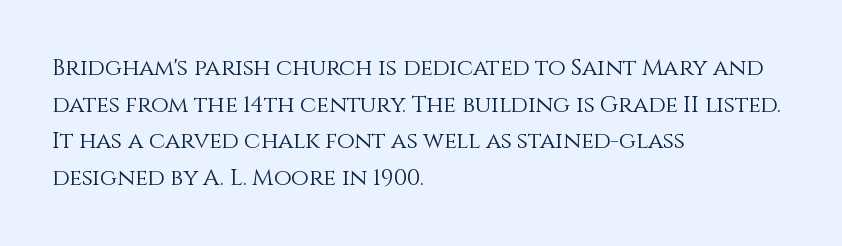
Notice how descenders clear the ascenders below comfortably — that's standard leading. Heft: none added — not bold. Posture: upright roman. The tracking reads as untouched default to a designer's eye. If you drew a ruler down the left edge, every line would touch it.
